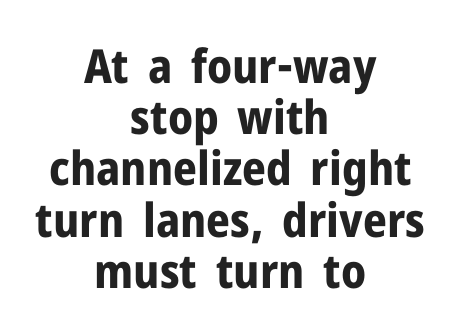
The letters stand straight up with perfectly vertical stems. You could call the tracking neutral — neither tight nor loose. The block of text is dense from top to bottom, with scant space between rows. The rendering shows plain stroke endings on the letterforms — a sans-serif design. I'd describe the lettering as bold — thick and assertive. These lines are rendered in a variable-pitch font.
